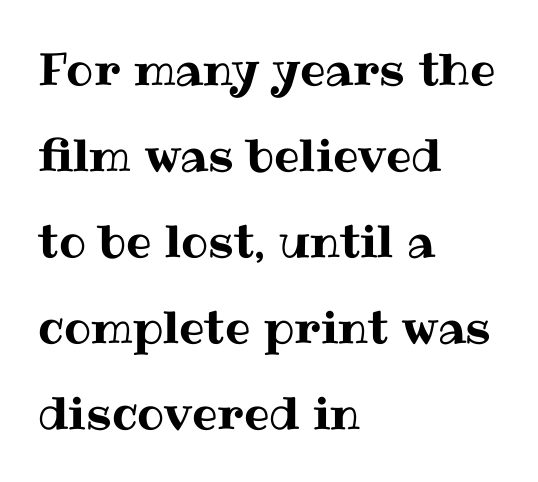
The image shows 45 px text type, upright; set left-aligned, loose line spacing (1.91x), normal letter spacing, not underlined; medium stroke contrast and a medium x-height.
